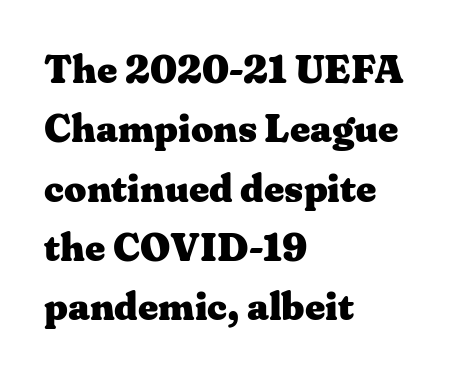
Q: Is the text bold? A: Yes.
Q: Is the text italic (slanted)? A: No, it is upright.
Q: Is the typeface a serif or a sans-serif typeface? A: Serif.
Q: Is the text underlined? A: No.
Q: How is the paragraph aligned? A: Left-aligned.
Q: Is the spacing between letters normal or unusually wide? A: Normal.
Q: Is the spacing between lines tight, normal or loose? A: Normal.
Q: Width (condensed, normal, or wide)? A: Wide.
Q: Stroke contrast? A: Medium.
Q: x-height? A: Medium.
Q: Monospaced? A: No.
